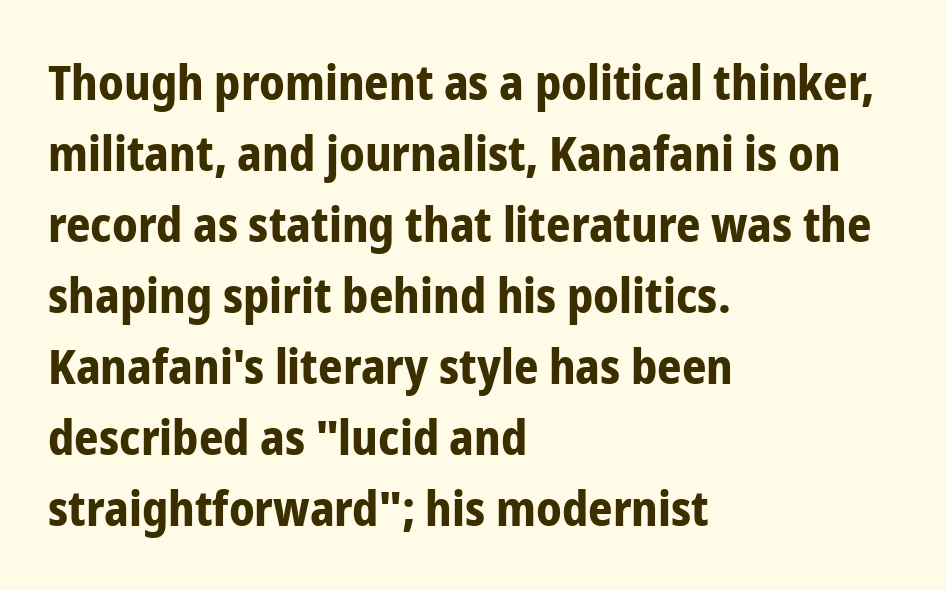
{"serif": "no", "italic": "no", "bold": "yes", "weight": "bold", "width": "condensed", "stroke_contrast": "low", "x_height": "medium", "monospaced": "no", "underline": "no", "align": "left", "line_spacing": "normal", "line_spacing_ratio": 1.48, "letter_spacing": "normal", "letter_spacing_em": 0.0, "glyph_px": 48}
